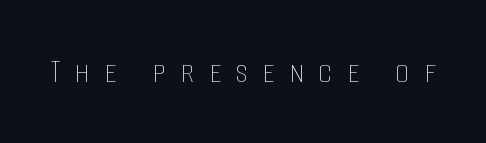
{"italic": "no", "bold": "no", "weight": "thin", "width": "condensed", "stroke_contrast": "low", "x_height": "large", "monospaced": "no", "underline": "no", "letter_spacing": "wide", "letter_spacing_em": 0.42, "glyph_px": 35}
